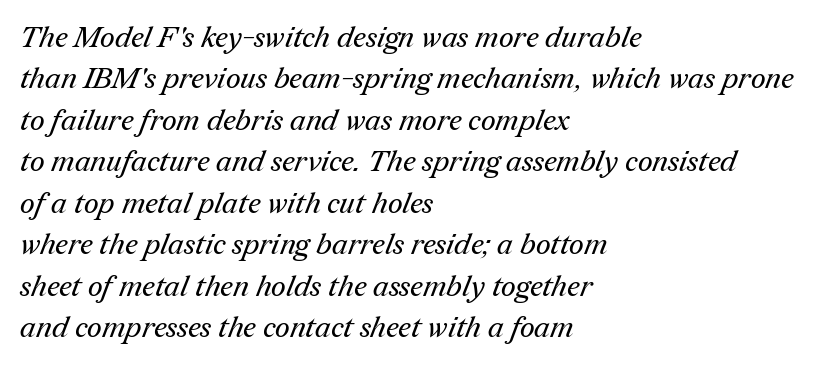
The image shows 29 px regular-weight serif type; set left-aligned, normal line spacing (1.43x), normal letter spacing, not underlined; medium stroke contrast and a medium x-height.
